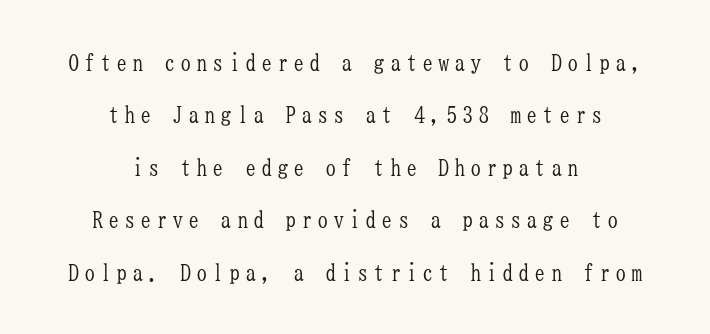
{"italic": "no", "bold": "no", "underline": "no", "align": "center", "line_spacing": "loose", "line_spacing_ratio": 2.28, "letter_spacing": "wide", "letter_spacing_em": 0.2, "glyph_px": 23}
